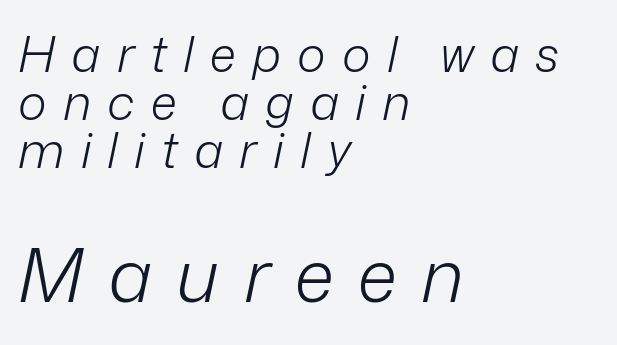
Q: Is the text bold? A: No.
Q: Is the text italic (slanted)? A: Yes, it leans right by about 12 degrees.
Q: Is the text underlined? A: No.
Q: How is the paragraph aligned? A: Left-aligned.
Q: Is the spacing between letters normal or unusually wide? A: Unusually wide.
Q: Is the spacing between lines tight, normal or loose? A: Tight.
Q: Which block of text is set in a larger size, the first (top) or the second (bottom)? A: The second (bottom) one.
Q: Width (condensed, normal, or wide)? A: Normal.
Q: Stroke contrast? A: Low.
Q: x-height? A: Medium.
Q: Monospaced? A: No.
